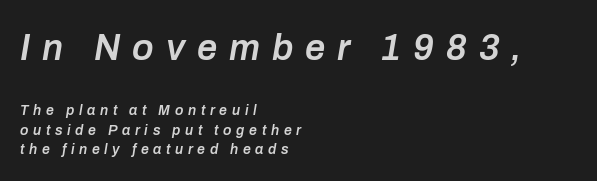
Vertical spacing — default. The block sitting higher on the canvas is the one with enlarged characters. Slanted lettering throughout. Has an underline been added? It has not. Compared with a centered layout, this one pins lines to the left instead.
